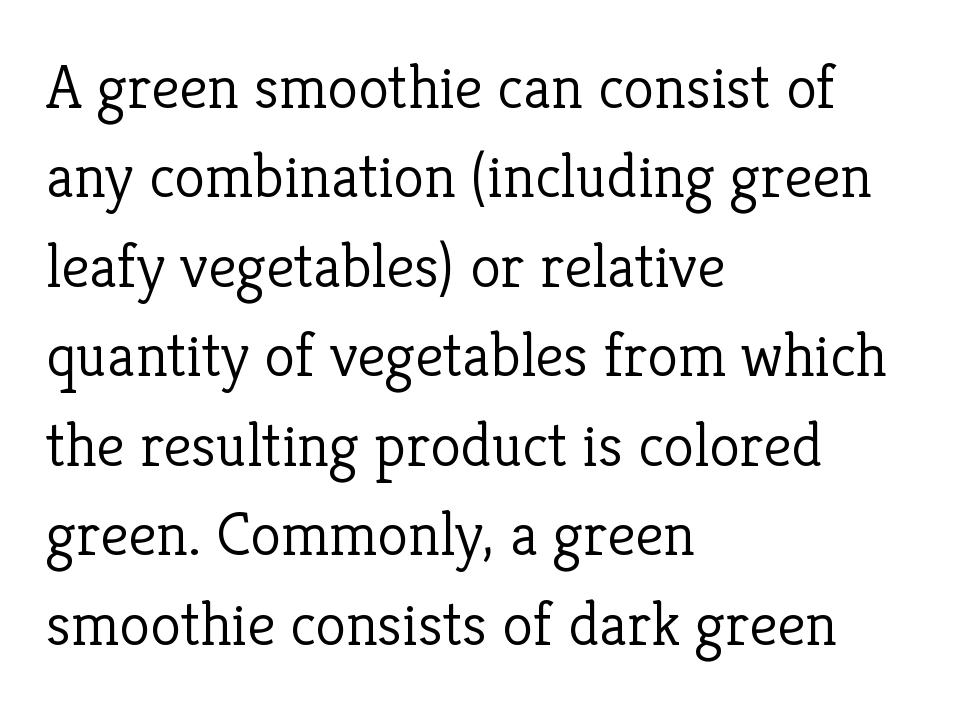
{"serif": "yes", "italic": "no", "bold": "no", "weight": "light", "width": "normal", "stroke_contrast": "low", "x_height": "medium", "monospaced": "no", "underline": "no", "align": "left", "line_spacing": "normal", "line_spacing_ratio": 1.42, "letter_spacing": "normal", "letter_spacing_em": 0.0, "glyph_px": 63}
